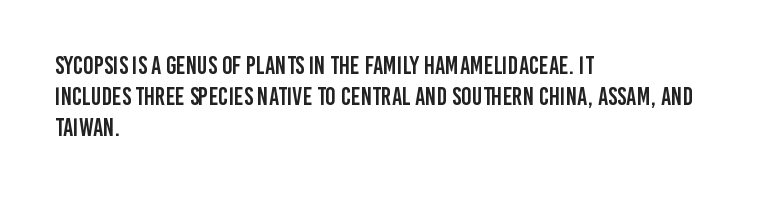
{"italic": "no", "underline": "no", "align": "left", "line_spacing": "normal", "line_spacing_ratio": 1.25, "letter_spacing": "normal", "letter_spacing_em": 0.0, "glyph_px": 25}
